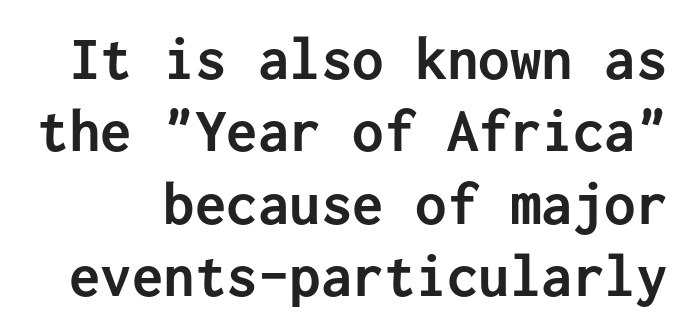
The image shows 63 px semibold sans-serif type, upright, monospaced; set tight line spacing (1.15x), normal letter spacing, not underlined; low stroke contrast and a medium x-height.
